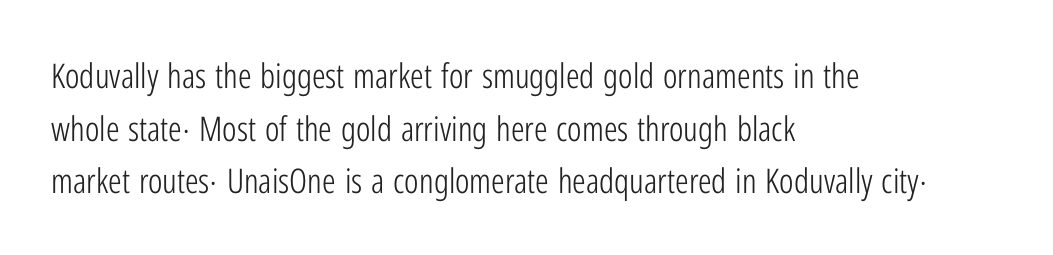
{"serif": "no", "italic": "no", "bold": "no", "weight": "light", "width": "condensed", "stroke_contrast": "low", "x_height": "medium", "monospaced": "no", "underline": "no", "align": "left", "line_spacing": "normal", "line_spacing_ratio": 1.55, "letter_spacing": "normal", "letter_spacing_em": 0.0, "glyph_px": 34}
